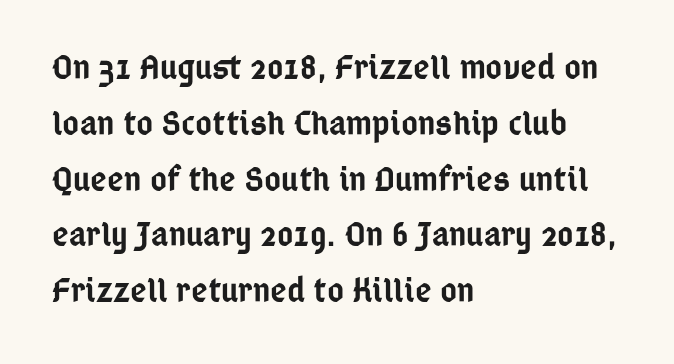
{"serif": "no", "italic": "no", "bold": "semi", "weight": "semibold", "width": "condensed", "stroke_contrast": "low", "x_height": "medium", "monospaced": "no", "underline": "no", "align": "left", "line_spacing": "normal", "line_spacing_ratio": 1.55, "letter_spacing": "normal", "letter_spacing_em": 0.0, "glyph_px": 36}
